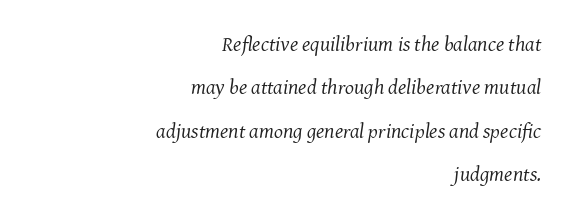
{"italic": "yes", "lean": "right", "slant_degrees": 8, "bold": "no", "underline": "no", "align": "right", "line_spacing": "loose", "line_spacing_ratio": 2.07, "letter_spacing": "normal", "letter_spacing_em": 0.0, "glyph_px": 21}
